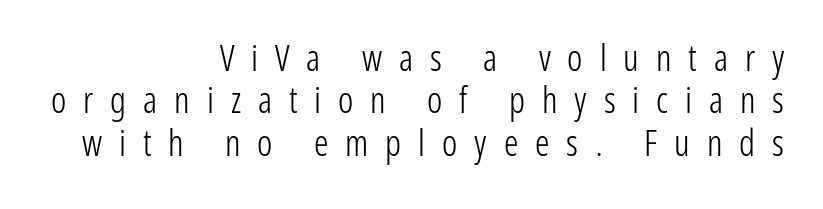
{"serif": "no", "italic": "no", "bold": "no", "weight": "light", "width": "condensed", "stroke_contrast": "low", "x_height": "medium", "monospaced": "no", "underline": "no", "align": "right", "line_spacing_ratio": 1.18, "letter_spacing": "wide", "letter_spacing_em": 0.47, "glyph_px": 36}
